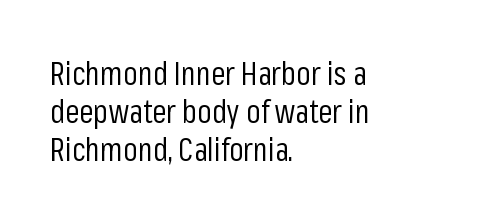
Q: Is the text bold? A: No.
Q: Is the text italic (slanted)? A: No, it is upright.
Q: Is the typeface a serif or a sans-serif typeface? A: Sans-serif.
Q: Is the text underlined? A: No.
Q: How is the paragraph aligned? A: Left-aligned.
Q: Is the spacing between letters normal or unusually wide? A: Normal.
Q: Width (condensed, normal, or wide)? A: Condensed.
Q: Stroke contrast? A: Low.
Q: x-height? A: Medium.
Q: Monospaced? A: No.
